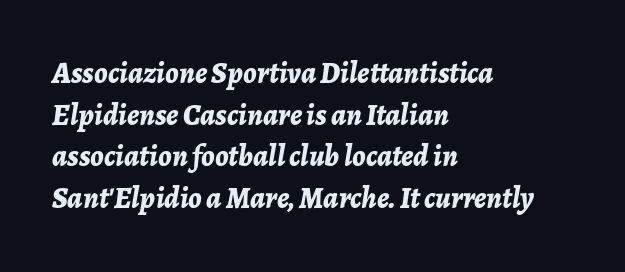
{"italic": "yes", "lean": "right", "slant_degrees": 7, "bold": "yes", "weight": "bold", "width": "normal", "stroke_contrast": "low", "x_height": "medium", "monospaced": "no", "underline": "no", "align": "left", "line_spacing": "normal", "line_spacing_ratio": 1.39, "letter_spacing": "normal", "letter_spacing_em": 0.0, "glyph_px": 30}
